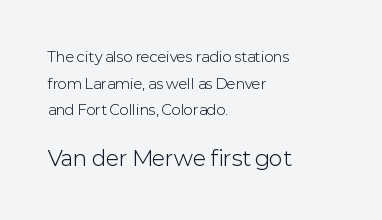
{"italic": "no", "bold": "no", "underline": "no", "align": "left", "line_spacing": "loose", "line_spacing_ratio": 1.91, "letter_spacing": "normal", "letter_spacing_em": 0.0, "larger_block": "second", "size_ratio": 1.5, "glyph_px": 21}
